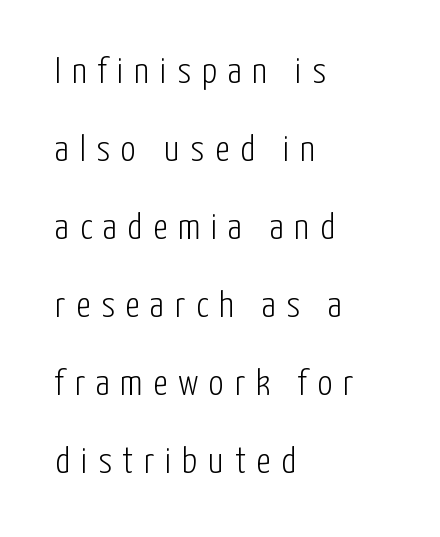
The image shows 37 px light, condensed sans-serif type, upright; set left-aligned, loose line spacing (2.11x), unusually wide letter spacing (+0.29 em), not underlined; low stroke contrast and a medium x-height.
